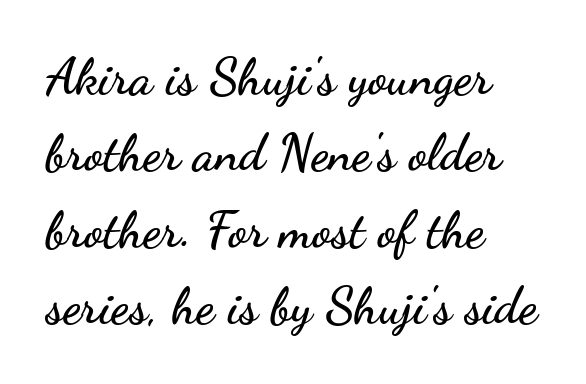
Q: Is the text italic (slanted)? A: Yes.
Q: Is the typeface a serif or a sans-serif typeface? A: Sans-serif.
Q: Is the text underlined? A: No.
Q: How is the paragraph aligned? A: Left-aligned.
Q: Is the spacing between letters normal or unusually wide? A: Normal.
Q: Is the spacing between lines tight, normal or loose? A: Normal.
Q: Width (condensed, normal, or wide)? A: Wide.
Q: Stroke contrast? A: Low.
Q: x-height? A: Small.
Q: Monospaced? A: No.
